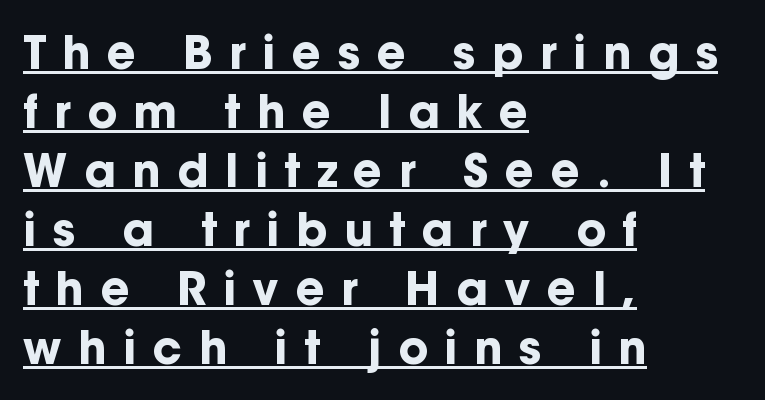
The image shows 45 px bold sans-serif type, upright; set left-aligned, normal line spacing (1.31x), unusually wide letter spacing (+0.37 em), underlined; low stroke contrast and a medium x-height.
